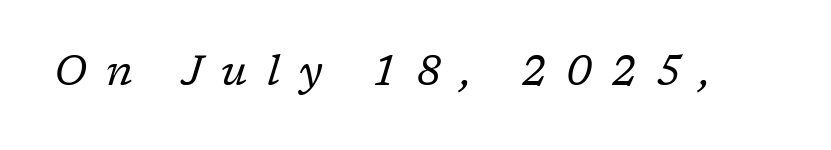
The image shows 41 px regular-weight serif type, italic (leaning right); set unusually wide letter spacing (+0.47 em), not underlined; low stroke contrast and a medium x-height.
